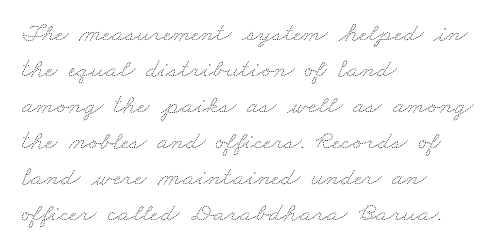
Q: Is the text bold? A: No.
Q: Is the text underlined? A: No.
Q: How is the paragraph aligned? A: Left-aligned.
Q: Is the spacing between letters normal or unusually wide? A: Normal.
Q: Is the spacing between lines tight, normal or loose? A: Normal.
